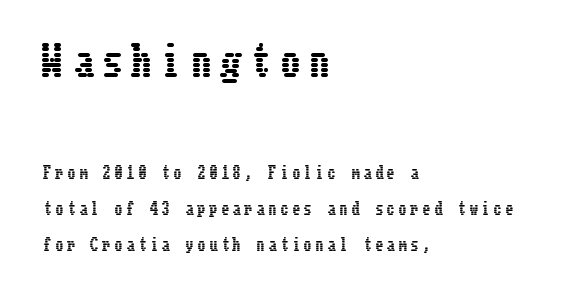
{"italic": "no", "width": "condensed", "stroke_contrast": "low", "x_height": "medium", "underline": "no", "align": "left", "line_spacing": "loose", "line_spacing_ratio": 2.25, "letter_spacing": "wide", "letter_spacing_em": 0.24, "larger_block": "first", "size_ratio": 2.5, "glyph_px": 40}
